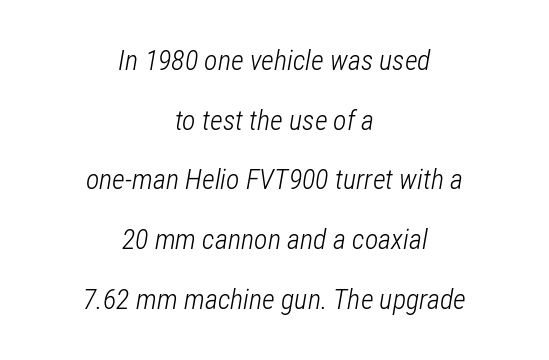
Character widths vary here, with narrow letters taking less room than wide ones. Has an underline been added? It has not. Loosely led — the rows are spread out. Default kerning and tracking; the words read as compact shapes. The cut favours lightness, reaching ordinary text weight at its darkest.
